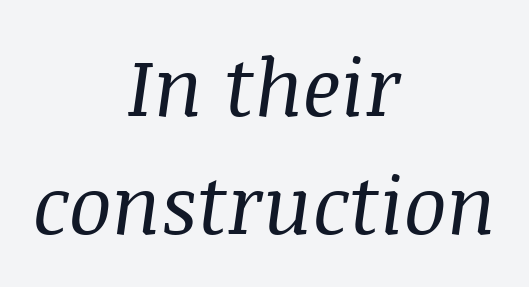
Q: Is the text bold? A: No.
Q: Is the text italic (slanted)? A: Yes, it leans right by about 8 degrees.
Q: Is the typeface a serif or a sans-serif typeface? A: Serif.
Q: Is the text underlined? A: No.
Q: How is the paragraph aligned? A: Centered.
Q: Is the spacing between letters normal or unusually wide? A: Normal.
Q: Is the spacing between lines tight, normal or loose? A: Normal.
Q: Width (condensed, normal, or wide)? A: Normal.
Q: Stroke contrast? A: Medium.
Q: x-height? A: Large.
Q: Monospaced? A: No.
